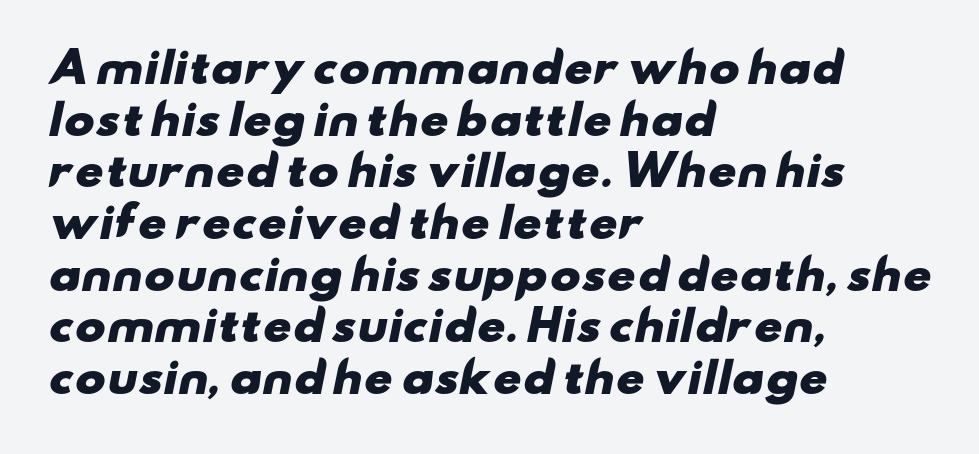
{"serif": "no", "bold": "yes", "weight": "heavy", "width": "wide", "stroke_contrast": "low", "x_height": "small", "monospaced": "no", "underline": "no", "align": "left", "line_spacing": "normal", "line_spacing_ratio": 1.26, "letter_spacing": "normal", "letter_spacing_em": 0.0, "glyph_px": 41}
